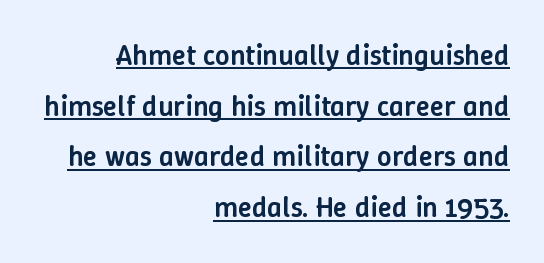
The image shows 29 px semibold type, upright; set right-aligned, line spacing 1.75x, normal letter spacing, underlined; low stroke contrast and a medium x-height.
